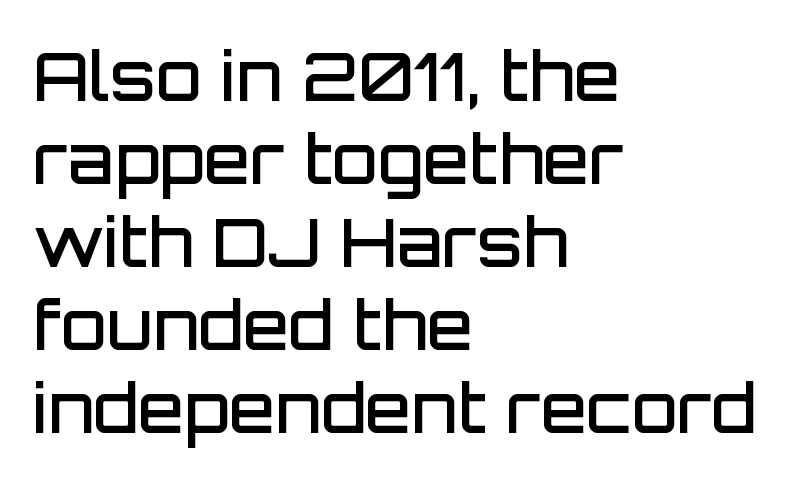
Underline: absent. These lines were composed using upright roman letters. Weight check: semibold — heavier than regular, not quite bold. This sample has the flowing, uneven cadence of proportional lettering.
